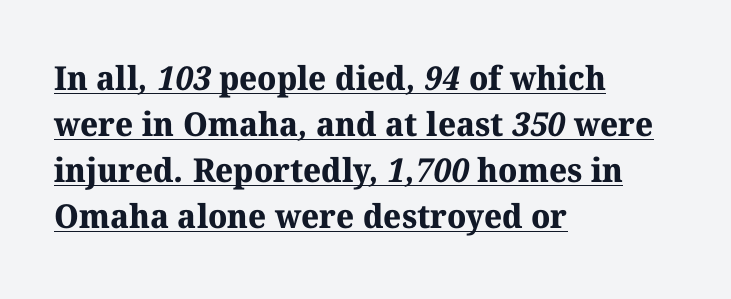
{"serif": "yes", "bold": "yes", "weight": "bold", "width": "normal", "stroke_contrast": "medium", "x_height": "medium", "monospaced": "no", "underline": "yes", "align": "left", "line_spacing": "normal", "line_spacing_ratio": 1.39, "letter_spacing": "normal", "letter_spacing_em": 0.0, "glyph_px": 33}
